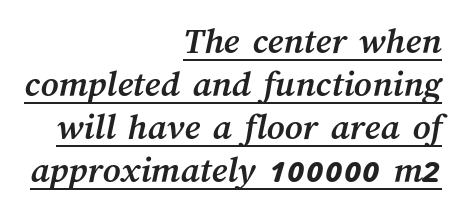
The characters look thick and weighty, a clear bold. The letters advance in unequal steps, a hallmark of proportional type. Very little white space separates one row of letters from the next. Teacher's note: observe the even right margin — that is flush-right alignment.
